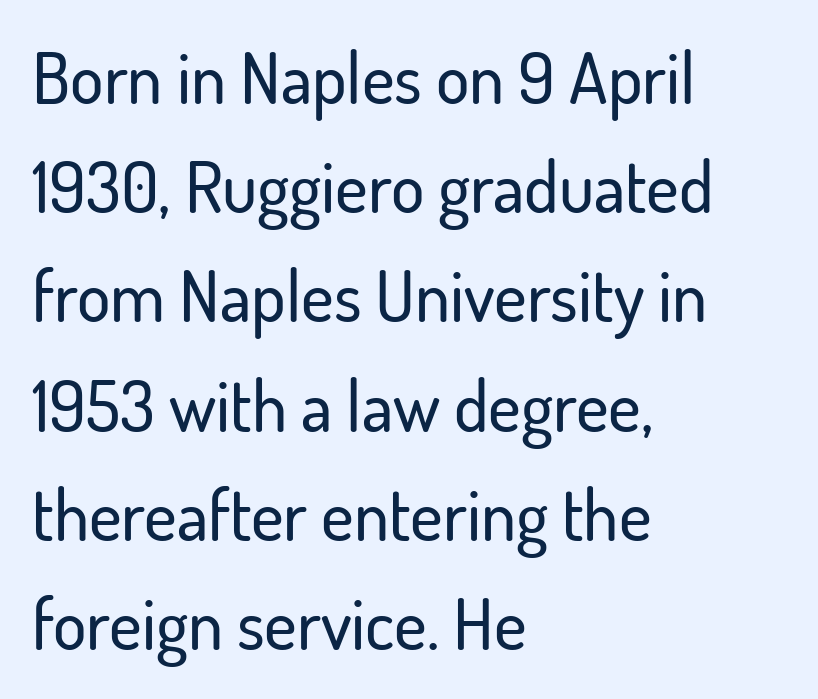
Q: Is the text italic (slanted)? A: No, it is upright.
Q: Is the typeface a serif or a sans-serif typeface? A: Sans-serif.
Q: Is the text underlined? A: No.
Q: How is the paragraph aligned? A: Left-aligned.
Q: Is the spacing between letters normal or unusually wide? A: Normal.
Q: Is the spacing between lines tight, normal or loose? A: Normal.
Q: Width (condensed, normal, or wide)? A: Normal.
Q: Stroke contrast? A: Low.
Q: x-height? A: Small.
Q: Monospaced? A: No.
